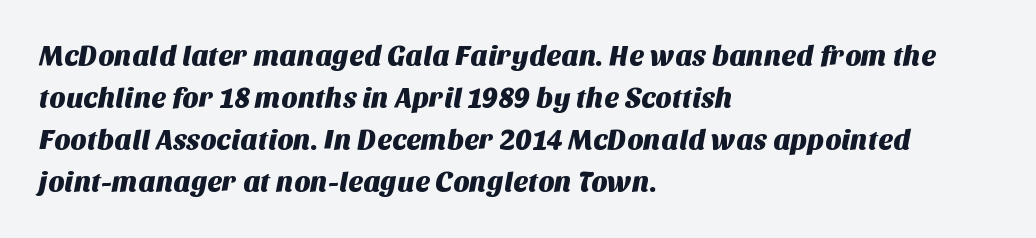
Note: no serifs on the glyphs. A classic flush-left, rag-right setting is used for this passage. This sample has the flowing, uneven cadence of proportional lettering. The type is set solid horizontally, with unmodified tracking.
